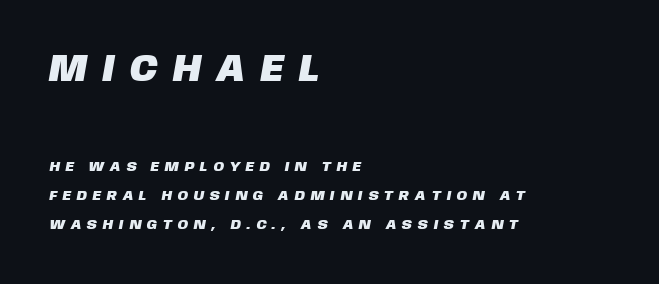
The image shows 38 px sans-serif type; set left-aligned, loose line spacing (2.07x), unusually wide letter spacing (+0.44 em), not underlined; the first (top) block is 2.71x larger; low stroke contrast and a large x-height.
